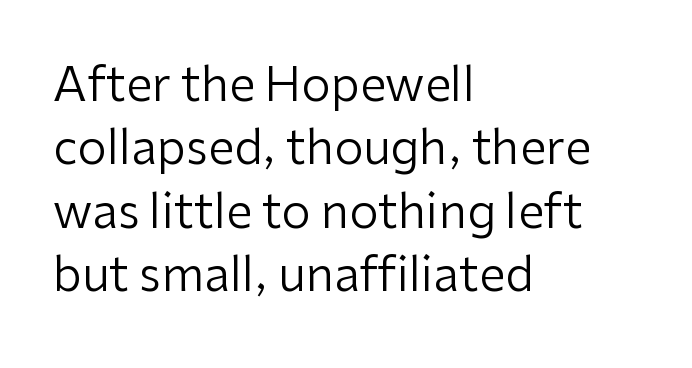
Any mark beneath the type? The region is blank. All the whitespace from short lines collects on the right. The rendering keeps characters at their native spacing. In terms of leading, this rendering sits right in the middle. Letterform terminals end flat and unadorned throughout the passage.
